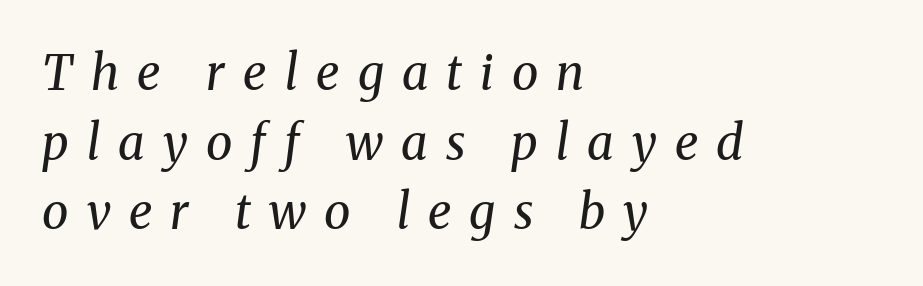
The image shows 48 px regular-weight serif type, italic (leaning right); set left-aligned, normal line spacing (1.45x), unusually wide letter spacing (+0.38 em), not underlined; medium stroke contrast and a medium x-height.
